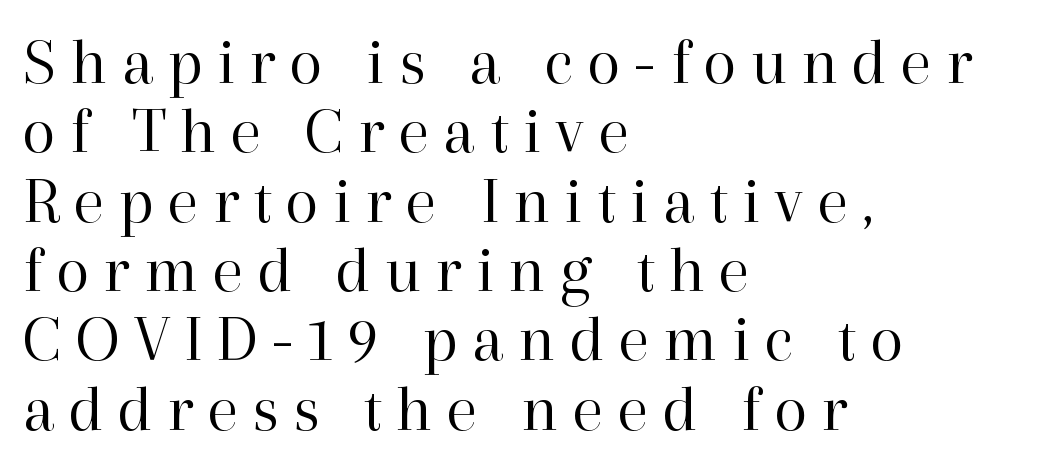
{"serif": "yes", "italic": "no", "bold": "no", "weight": "regular", "width": "normal", "stroke_contrast": "high", "x_height": "medium", "monospaced": "no", "underline": "no", "align": "left", "line_spacing": "tight", "line_spacing_ratio": 1.02, "letter_spacing": "wide", "letter_spacing_em": 0.21, "glyph_px": 68}
